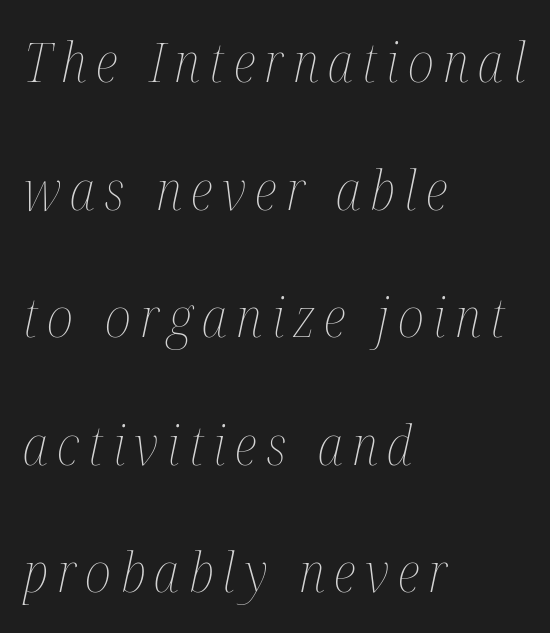
Q: Is the text bold? A: No.
Q: Is the text italic (slanted)? A: Yes, it leans right by about 12 degrees.
Q: Is the text underlined? A: No.
Q: How is the paragraph aligned? A: Left-aligned.
Q: Is the spacing between lines tight, normal or loose? A: Loose.
Q: Width (condensed, normal, or wide)? A: Condensed.
Q: Stroke contrast? A: Medium.
Q: x-height? A: Medium.
Q: Monospaced? A: No.
